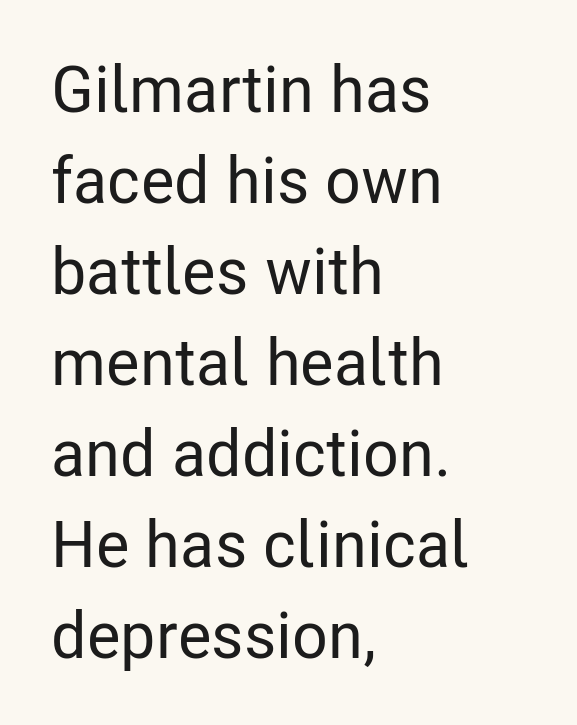
{"serif": "no", "italic": "no", "width": "condensed", "stroke_contrast": "low", "x_height": "medium", "monospaced": "no", "underline": "no", "align": "left", "line_spacing": "normal", "line_spacing_ratio": 1.4, "letter_spacing": "normal", "letter_spacing_em": 0.0, "glyph_px": 65}
